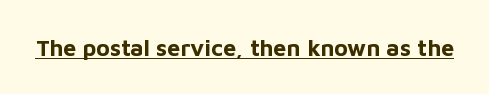
The image shows 23 px bold type, upright; set normal letter spacing, underlined.
